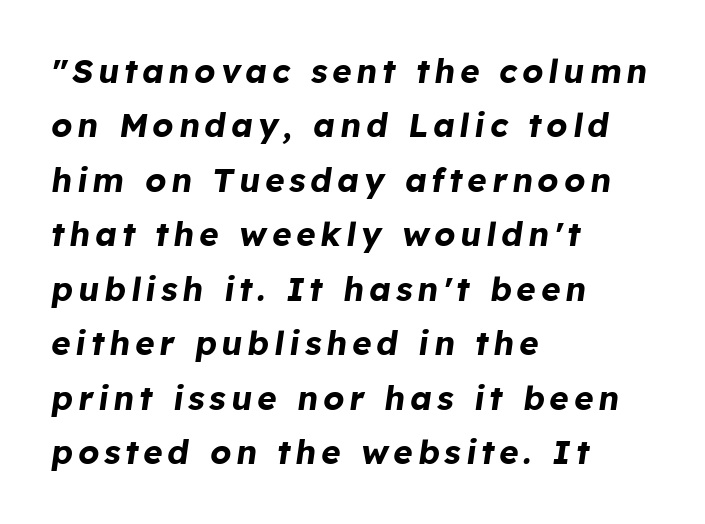
Rendered with sloped, italic letterforms. Any mark beneath the type? The region is blank. Is this a fixed-width face? No — the glyphs have proportional, varying widths. The lines are quadded left. Does the leading feel generous? No, just average.
